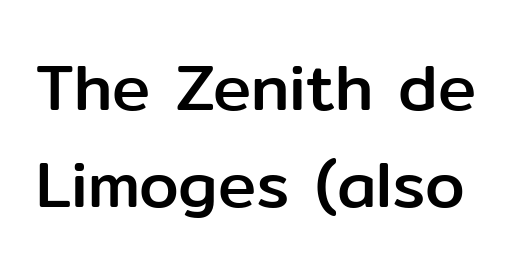
The image shows 64 px sans-serif type, upright; set normal line spacing (1.52x), normal letter spacing, not underlined; low stroke contrast and a medium x-height.
